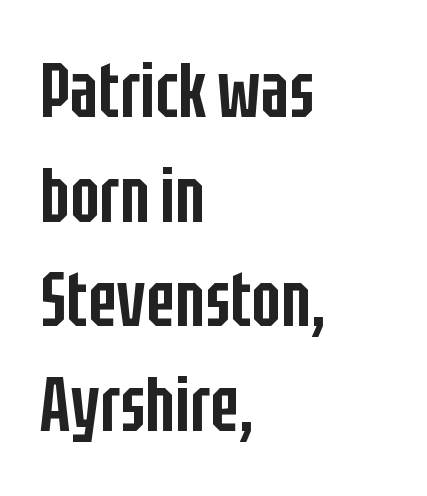
Q: Is the text bold? A: Semi-bold.
Q: Is the text italic (slanted)? A: No, it is upright.
Q: Is the typeface a serif or a sans-serif typeface? A: Sans-serif.
Q: Is the text underlined? A: No.
Q: How is the paragraph aligned? A: Left-aligned.
Q: Is the spacing between letters normal or unusually wide? A: Normal.
Q: Is the spacing between lines tight, normal or loose? A: Normal.
Q: Width (condensed, normal, or wide)? A: Condensed.
Q: Stroke contrast? A: Low.
Q: x-height? A: Large.
Q: Monospaced? A: No.
